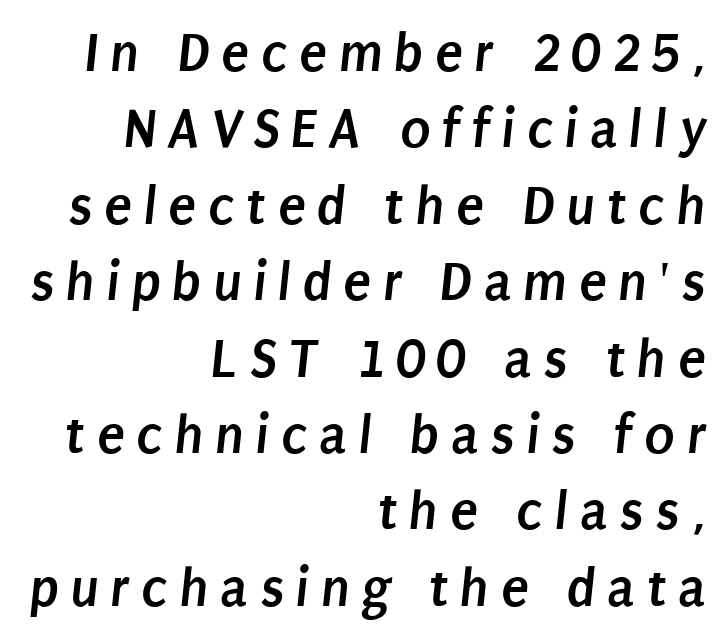
Casual observation: everything's shoved over to the right. The rows are spaced the way most documents space them. A typesetter would call this heavily tracked-out type. Unlike a traditional serif, this face leaves its strokes unadorned. Heavy, bold letterforms.
